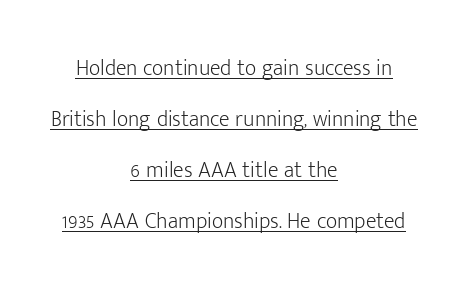
Q: Is the text bold? A: No.
Q: Is the text italic (slanted)? A: No, it is upright.
Q: Is the text underlined? A: Yes.
Q: How is the paragraph aligned? A: Centered.
Q: Is the spacing between letters normal or unusually wide? A: Normal.
Q: Is the spacing between lines tight, normal or loose? A: Loose.
